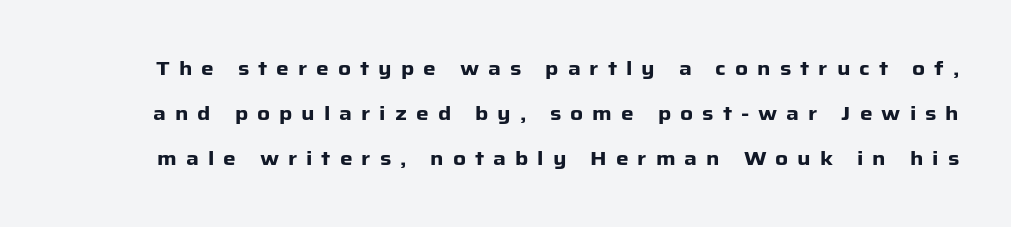
Has an underline been added? It has not. This sample uses an upright cut, with every glyph sitting square on the baseline. Is the type bold? Yes — the strokes are clearly thick and heavy. If you measured baseline to baseline, you'd find a long distance.
